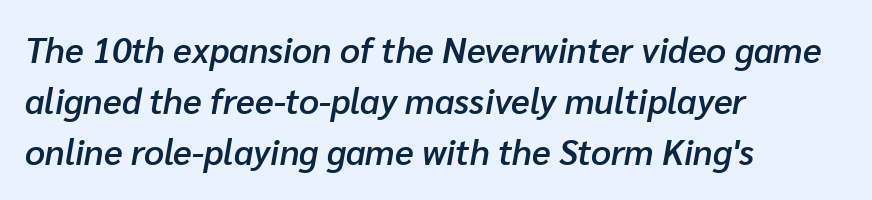
The image shows 35 px semibold type, italic (leaning right); set left-aligned, normal line spacing (1.46x), normal letter spacing, not underlined; low stroke contrast and a medium x-height.
